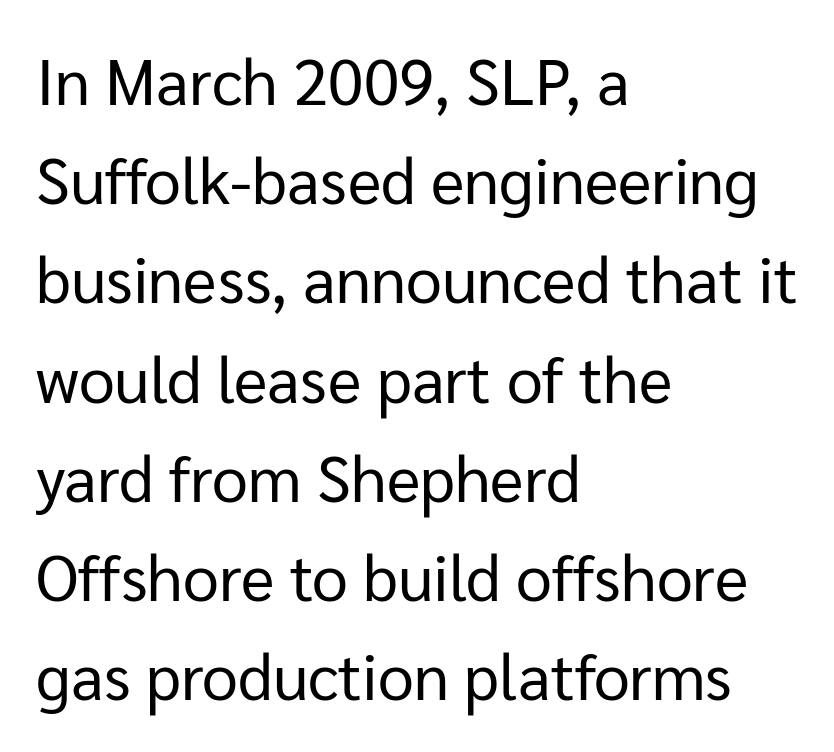
Q: Is the text bold? A: No.
Q: Is the text italic (slanted)? A: No, it is upright.
Q: Is the typeface a serif or a sans-serif typeface? A: Sans-serif.
Q: Is the text underlined? A: No.
Q: How is the paragraph aligned? A: Left-aligned.
Q: Is the spacing between letters normal or unusually wide? A: Normal.
Q: Is the spacing between lines tight, normal or loose? A: Normal.
Q: Width (condensed, normal, or wide)? A: Normal.
Q: Stroke contrast? A: Low.
Q: x-height? A: Medium.
Q: Monospaced? A: No.
